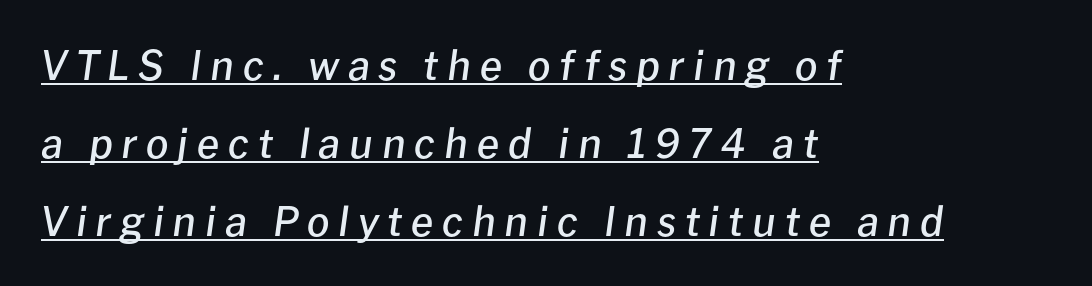
The image shows 40 px semibold type, italic (leaning right); set left-aligned, loose line spacing (1.95x), unusually wide letter spacing (+0.22 em), underlined; low stroke contrast and a medium x-height.
